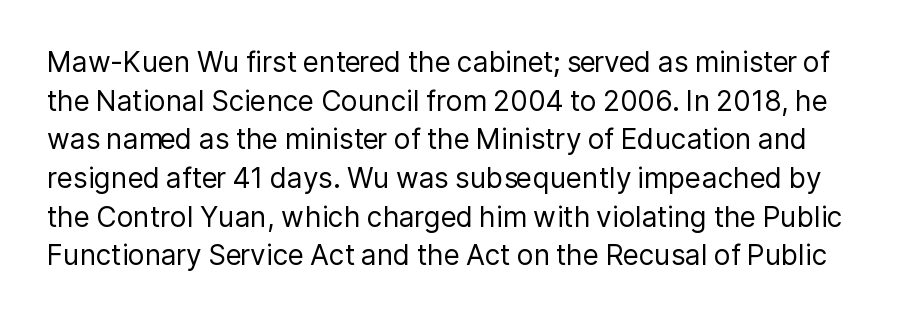
{"serif": "no", "italic": "no", "bold": "no", "weight": "regular", "width": "normal", "stroke_contrast": "low", "x_height": "medium", "monospaced": "no", "underline": "no", "line_spacing": "normal", "line_spacing_ratio": 1.38, "letter_spacing": "normal", "letter_spacing_em": 0.0, "glyph_px": 28}
